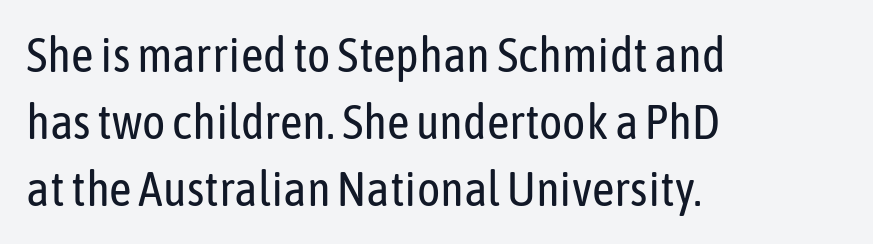
Q: Is the text bold? A: No.
Q: Is the text italic (slanted)? A: No, it is upright.
Q: Is the typeface a serif or a sans-serif typeface? A: Sans-serif.
Q: Is the text underlined? A: No.
Q: How is the paragraph aligned? A: Left-aligned.
Q: Is the spacing between letters normal or unusually wide? A: Normal.
Q: Is the spacing between lines tight, normal or loose? A: Normal.
Q: Width (condensed, normal, or wide)? A: Condensed.
Q: Stroke contrast? A: Low.
Q: x-height? A: Medium.
Q: Monospaced? A: No.
